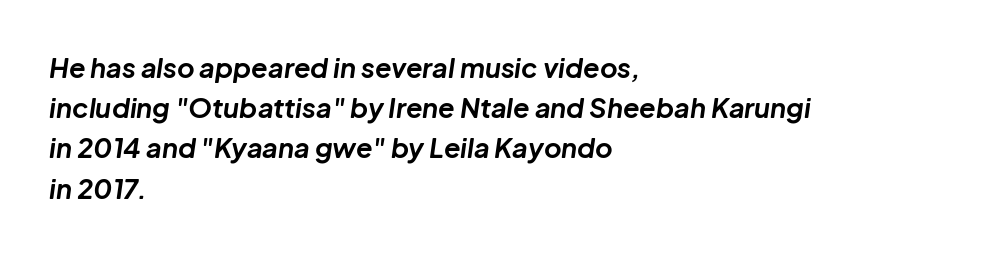
Q: Is the text bold? A: Yes.
Q: Is the text italic (slanted)? A: Yes, it leans right by about 8 degrees.
Q: Is the text underlined? A: No.
Q: How is the paragraph aligned? A: Left-aligned.
Q: Is the spacing between letters normal or unusually wide? A: Normal.
Q: Is the spacing between lines tight, normal or loose? A: Normal.
